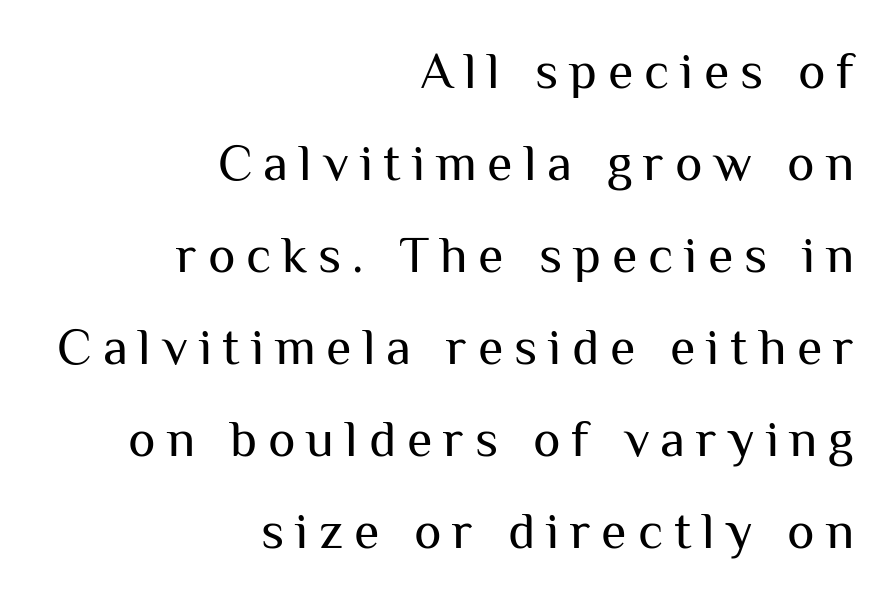
Weight: regular or lighter. The tracking reads as deliberately expanded to a designer's eye. Note the varied advance widths — an 'i' is clearly narrower than an 'm'. Line endings align vertically; line beginnings do not.
